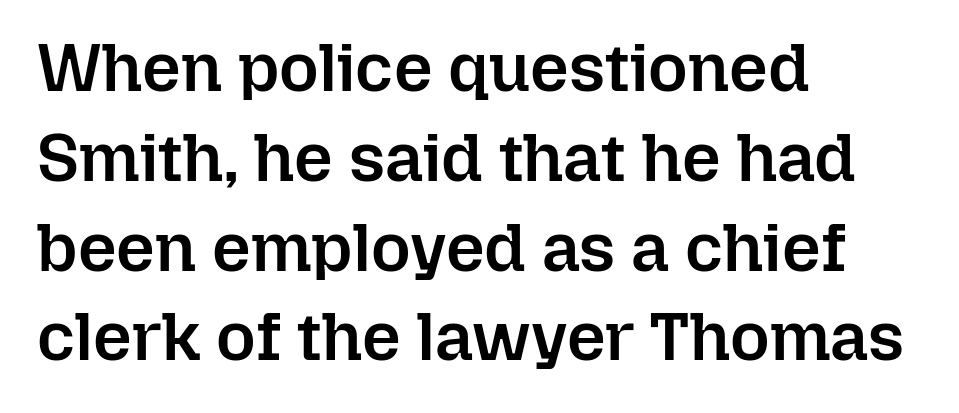
Posture: upright roman. Emphasis by weight is partial: semibold. The line texture is even and compact thanks to regular tracking. Where is the straight margin? On the left.
